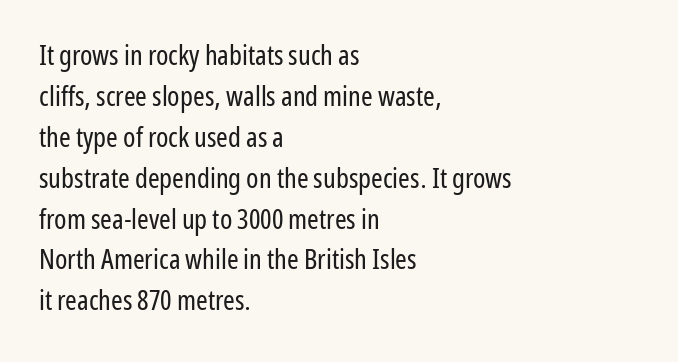
Check the space under the baseline: it is left empty. Compared with a centered layout, this one pins lines to the left instead. These lines were composed using upright roman letters. The letters carry no serifs — their stems end cleanly without finishing strokes. Think standard paragraph weight, or any step lighter than that. Looks like regular typesetting: each glyph gets only the width it needs.
